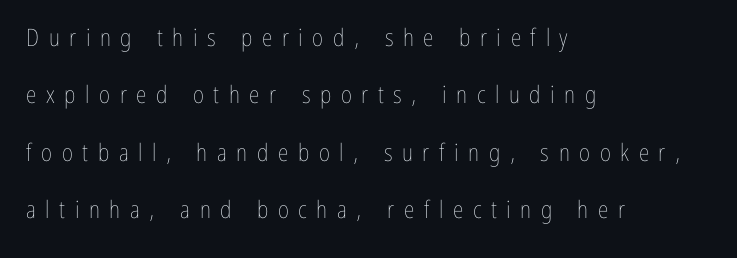
The image shows 24 px text type, upright; set left-aligned, loose line spacing (2.39x), unusually wide letter spacing (+0.4 em), not underlined.
